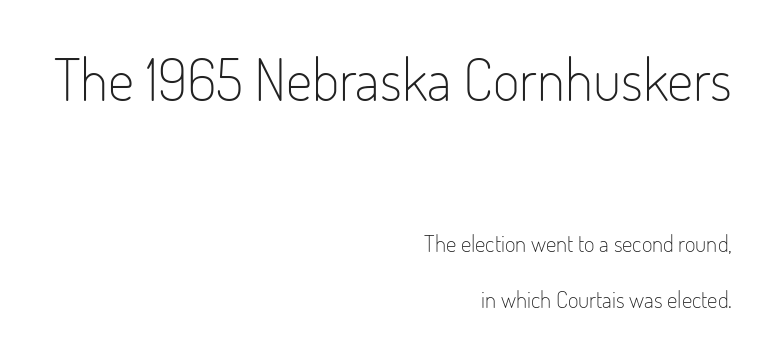
Is the type heavy? It reads as light-to-regular instead. These lines are rendered in a variable-pitch font. Check where the strokes stop: nothing finishes them off — pure sans. Students, observe: this is what heavily led, spacious text looks like. The letters stand straight up with perfectly vertical stems. Note: larger setting up top, smaller setting below.
